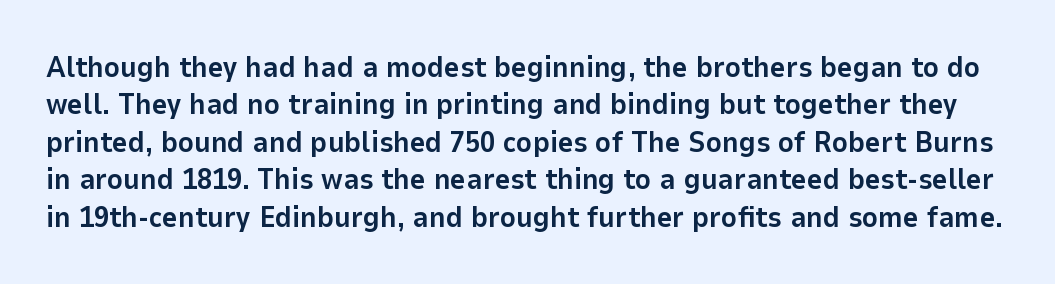
Q: Is the text bold? A: Yes.
Q: Is the text italic (slanted)? A: No, it is upright.
Q: Is the typeface a serif or a sans-serif typeface? A: Sans-serif.
Q: Is the text underlined? A: No.
Q: Is the spacing between letters normal or unusually wide? A: Normal.
Q: Is the spacing between lines tight, normal or loose? A: Normal.
Q: Width (condensed, normal, or wide)? A: Normal.
Q: Stroke contrast? A: Low.
Q: x-height? A: Medium.
Q: Monospaced? A: No.
